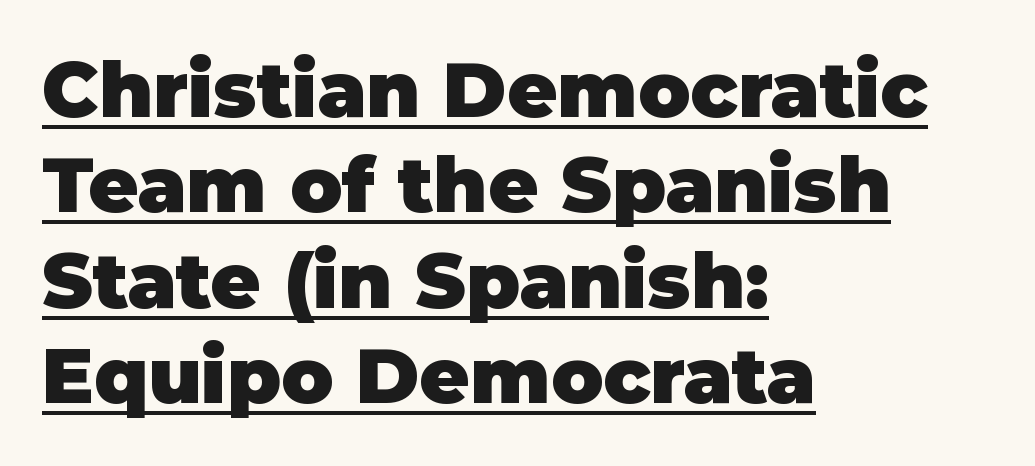
{"serif": "no", "italic": "no", "bold": "yes", "weight": "heavy", "width": "normal", "stroke_contrast": "low", "x_height": "large", "monospaced": "no", "underline": "yes", "align": "left", "line_spacing_ratio": 1.24, "letter_spacing": "normal", "letter_spacing_em": 0.0, "glyph_px": 77}
